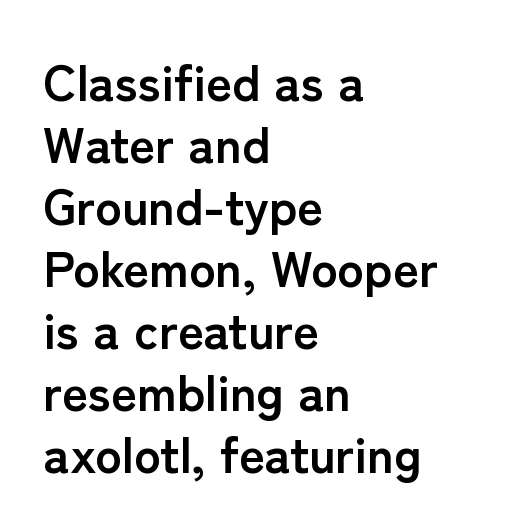
{"serif": "no", "italic": "no", "bold": "yes", "weight": "semibold", "width": "normal", "stroke_contrast": "low", "x_height": "medium", "monospaced": "no", "underline": "no", "align": "left", "line_spacing_ratio": 1.24, "letter_spacing": "normal", "letter_spacing_em": 0.0, "glyph_px": 50}
